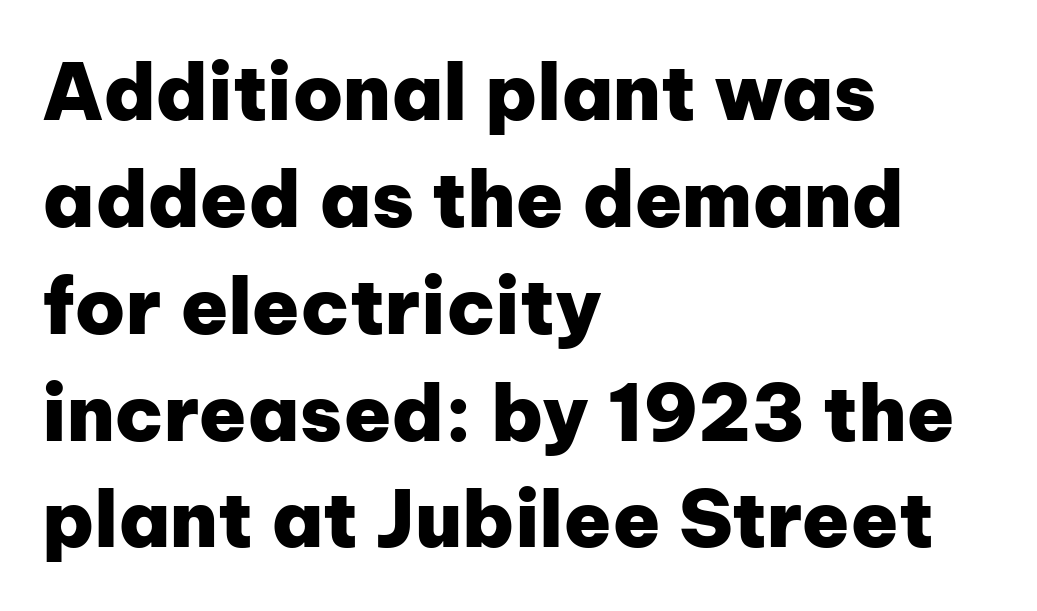
Q: Is the text bold? A: Yes.
Q: Is the text italic (slanted)? A: No, it is upright.
Q: Is the typeface a serif or a sans-serif typeface? A: Sans-serif.
Q: Is the text underlined? A: No.
Q: How is the paragraph aligned? A: Left-aligned.
Q: Is the spacing between letters normal or unusually wide? A: Normal.
Q: Is the spacing between lines tight, normal or loose? A: Normal.
Q: Width (condensed, normal, or wide)? A: Normal.
Q: Stroke contrast? A: Low.
Q: x-height? A: Medium.
Q: Monospaced? A: No.
